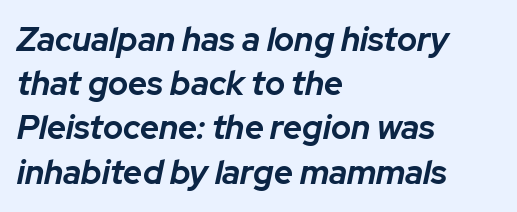
Q: Is the text bold? A: Yes.
Q: Is the text italic (slanted)? A: Yes, it leans right by about 12 degrees.
Q: Is the text underlined? A: No.
Q: How is the paragraph aligned? A: Left-aligned.
Q: Is the spacing between letters normal or unusually wide? A: Normal.
Q: Is the spacing between lines tight, normal or loose? A: Normal.
Q: Width (condensed, normal, or wide)? A: Normal.
Q: Stroke contrast? A: Low.
Q: x-height? A: Medium.
Q: Monospaced? A: No.
